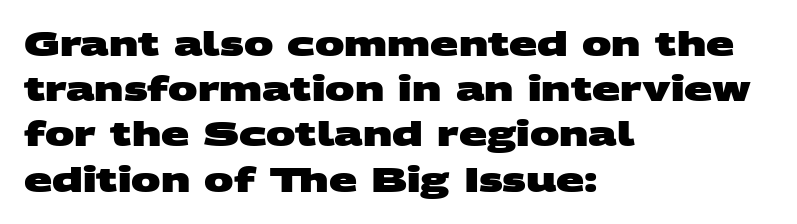
The image shows 33 px heavy, wide sans-serif type; set left-aligned, normal line spacing (1.37x), normal letter spacing, not underlined; medium stroke contrast and a large x-height.
